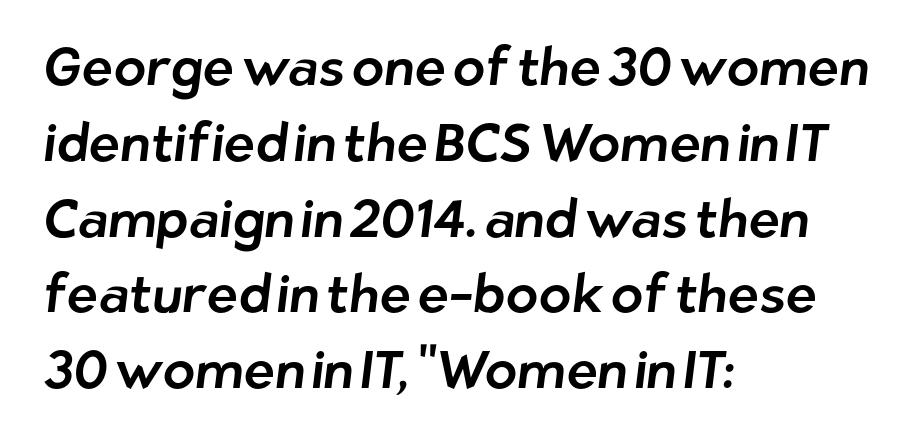
Decoration check: the copy has no underline. Inter-character spacing is left at the font's built-in metrics. The block of text has a typical density, with ordinary space between rows. Think of a printed novel: that variable character pitch is what you see here.
